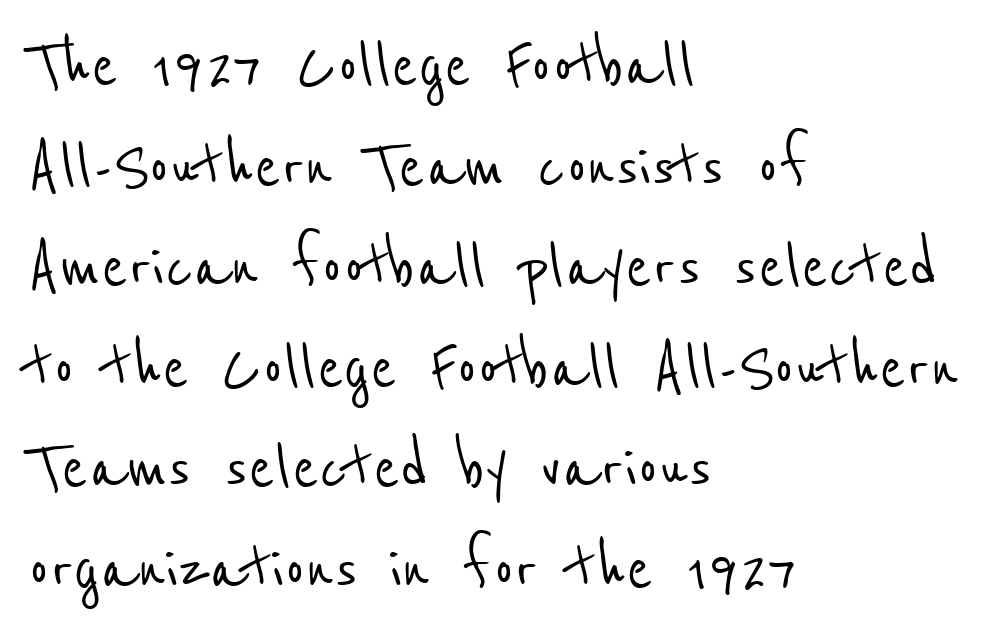
Q: Is the typeface a serif or a sans-serif typeface? A: Sans-serif.
Q: Is the text underlined? A: No.
Q: How is the paragraph aligned? A: Left-aligned.
Q: Is the spacing between letters normal or unusually wide? A: Normal.
Q: Is the spacing between lines tight, normal or loose? A: Normal.
Q: Width (condensed, normal, or wide)? A: Condensed.
Q: Stroke contrast? A: Low.
Q: x-height? A: Medium.
Q: Monospaced? A: No.
